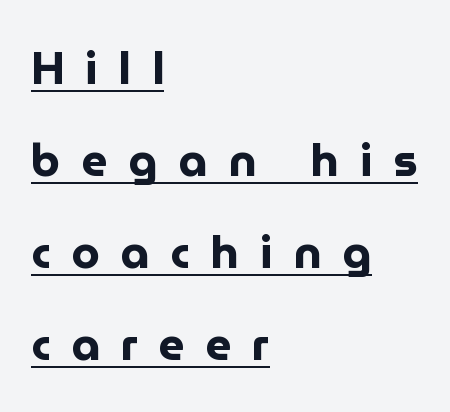
{"serif": "no", "italic": "no", "bold": "yes", "weight": "bold", "width": "normal", "stroke_contrast": "low", "x_height": "medium", "monospaced": "no", "underline": "yes", "align": "left", "line_spacing": "loose", "line_spacing_ratio": 2.0, "letter_spacing": "wide", "letter_spacing_em": 0.45, "glyph_px": 46}
